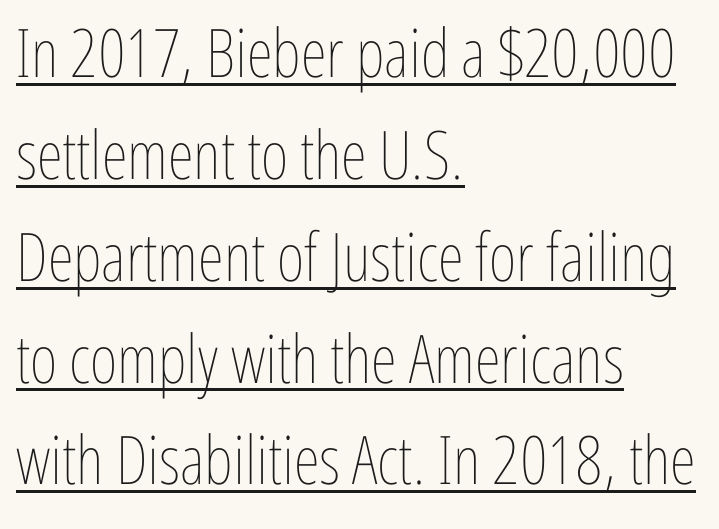
The image shows 67 px thin, condensed type, upright; set left-aligned, normal line spacing (1.52x), normal letter spacing, underlined; low stroke contrast and a medium x-height.
